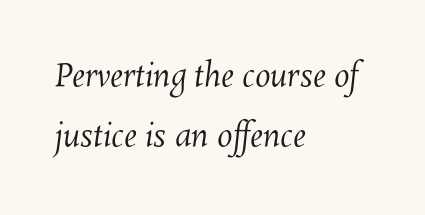
Q: Is the text bold? A: No.
Q: Is the text underlined? A: No.
Q: How is the paragraph aligned? A: Left-aligned.
Q: Is the spacing between letters normal or unusually wide? A: Normal.
Q: Is the spacing between lines tight, normal or loose? A: Loose.
Q: Width (condensed, normal, or wide)? A: Normal.
Q: Stroke contrast? A: Medium.
Q: x-height? A: Medium.
Q: Monospaced? A: No.
